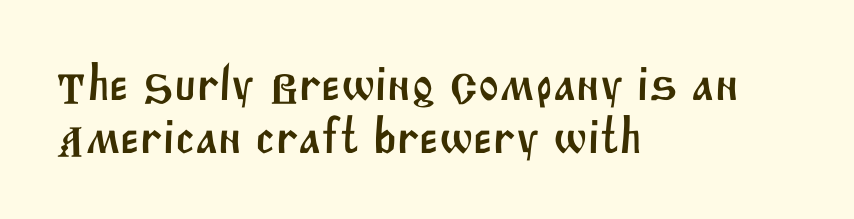
Q: Is the typeface a serif or a sans-serif typeface? A: Sans-serif.
Q: Is the text underlined? A: No.
Q: How is the paragraph aligned? A: Left-aligned.
Q: Is the spacing between letters normal or unusually wide? A: Normal.
Q: Is the spacing between lines tight, normal or loose? A: Tight.
Q: Width (condensed, normal, or wide)? A: Normal.
Q: Stroke contrast? A: Medium.
Q: x-height? A: Large.
Q: Monospaced? A: No.
